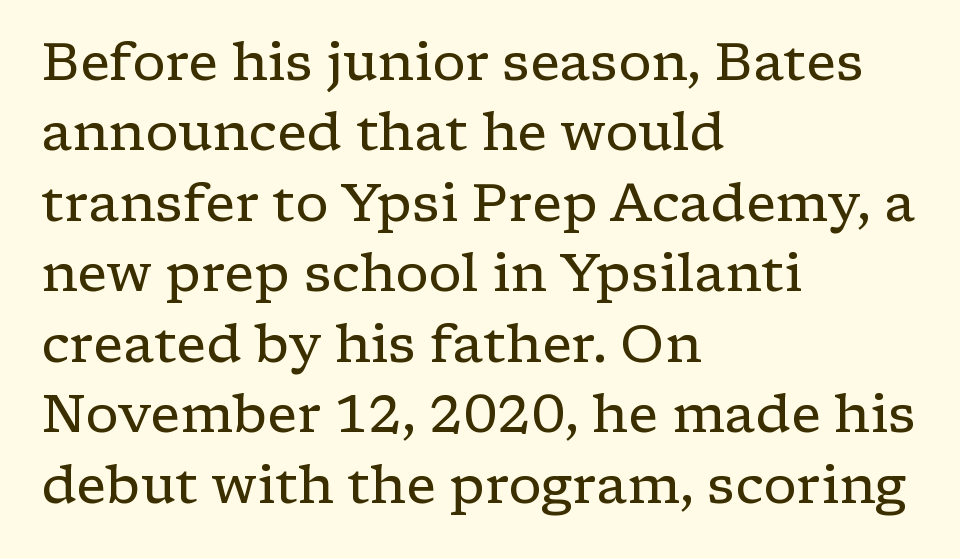
The image shows 53 px regular-weight, wide serif type, upright; set left-aligned, normal line spacing (1.33x), normal letter spacing, not underlined; low stroke contrast and a medium x-height.
